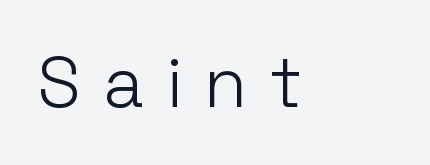
Beneath every word, the page is bare. Stroke mass is kept to a normal reading level or below. Line starts are locked; line ends wander. Is this a fixed-width face? No — the glyphs have proportional, varying widths. The font family rendered here belongs to the sans-serif group.
